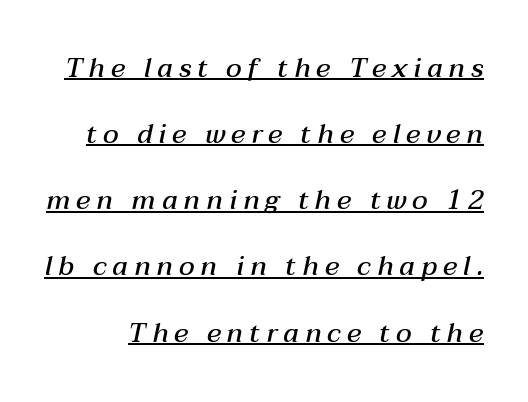
The image shows 27 px text type, italic (leaning right); set loose line spacing (2.45x), unusually wide letter spacing (+0.22 em), underlined.
